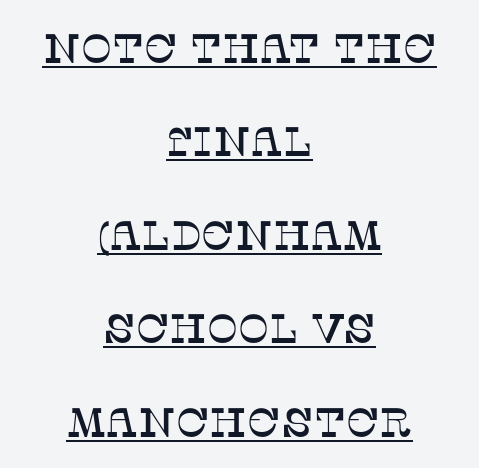
{"serif": "yes", "italic": "no", "width": "normal", "stroke_contrast": "low", "x_height": "large", "monospaced": "no", "underline": "yes", "align": "center", "line_spacing": "loose", "line_spacing_ratio": 2.28, "letter_spacing": "normal", "letter_spacing_em": 0.0, "glyph_px": 41}
